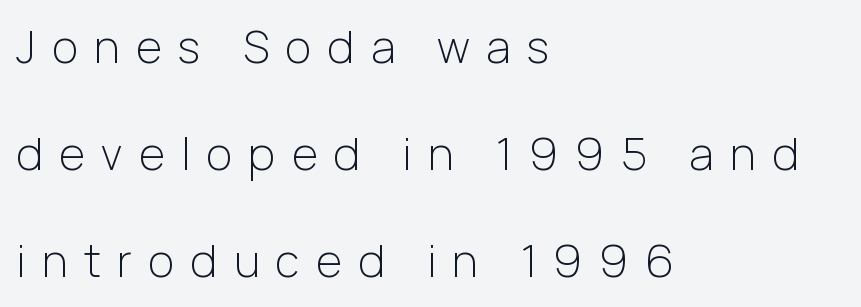
Q: Is the text bold? A: No.
Q: Is the text italic (slanted)? A: No, it is upright.
Q: Is the typeface a serif or a sans-serif typeface? A: Sans-serif.
Q: Is the text underlined? A: No.
Q: How is the paragraph aligned? A: Left-aligned.
Q: Is the spacing between letters normal or unusually wide? A: Unusually wide.
Q: Is the spacing between lines tight, normal or loose? A: Loose.
Q: Width (condensed, normal, or wide)? A: Normal.
Q: Stroke contrast? A: Low.
Q: x-height? A: Medium.
Q: Monospaced? A: No.
